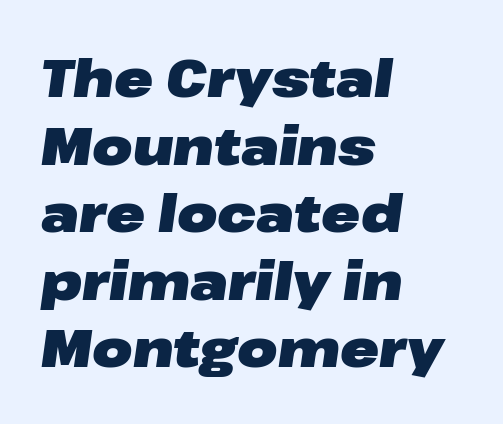
{"italic": "yes", "lean": "right", "slant_degrees": 8, "bold": "yes", "weight": "heavy", "width": "wide", "stroke_contrast": "low", "x_height": "medium", "monospaced": "no", "underline": "no", "align": "left", "line_spacing": "normal", "line_spacing_ratio": 1.3, "letter_spacing": "normal", "letter_spacing_em": 0.0, "glyph_px": 52}
